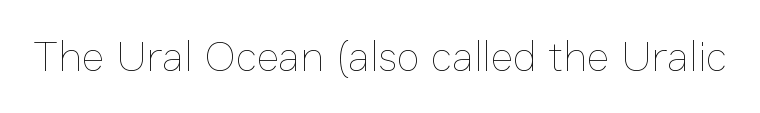
{"italic": "no", "bold": "no", "weight": "thin", "width": "normal", "stroke_contrast": "low", "x_height": "medium", "monospaced": "no", "underline": "no", "letter_spacing": "normal", "letter_spacing_em": 0.0, "glyph_px": 43}
